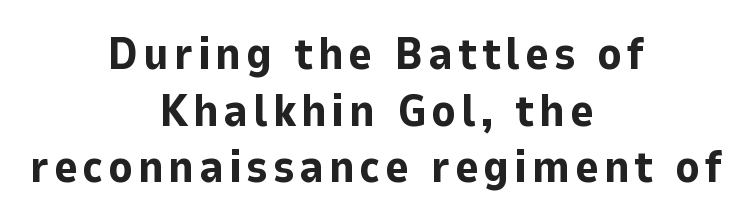
{"serif": "no", "italic": "no", "bold": "yes", "weight": "bold", "width": "normal", "stroke_contrast": "low", "x_height": "medium", "monospaced": "no", "underline": "no", "align": "center", "line_spacing": "normal", "line_spacing_ratio": 1.26, "glyph_px": 45}
